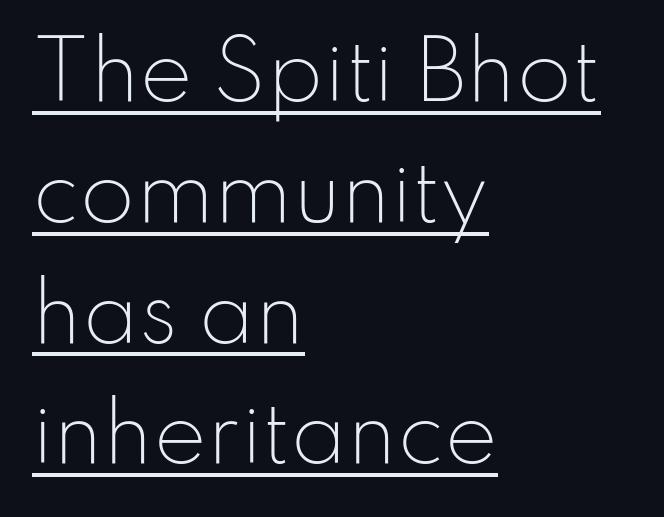
{"serif": "no", "italic": "no", "bold": "no", "weight": "light", "width": "normal", "stroke_contrast": "low", "x_height": "small", "monospaced": "no", "underline": "yes", "align": "left", "line_spacing": "normal", "line_spacing_ratio": 1.51, "letter_spacing": "normal", "letter_spacing_em": 0.0, "glyph_px": 80}
